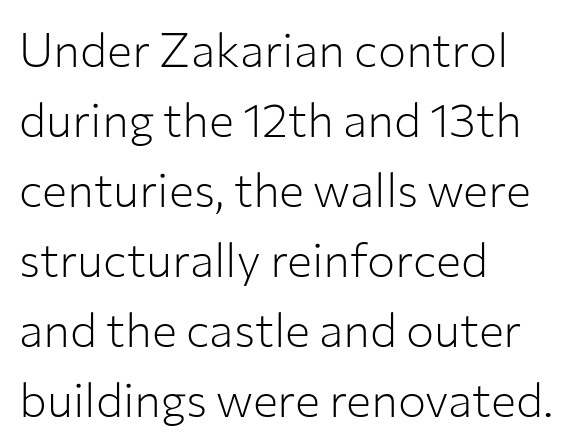
The image shows 47 px light sans-serif type, upright; set left-aligned, normal line spacing (1.49x), normal letter spacing, not underlined; low stroke contrast and a medium x-height.
